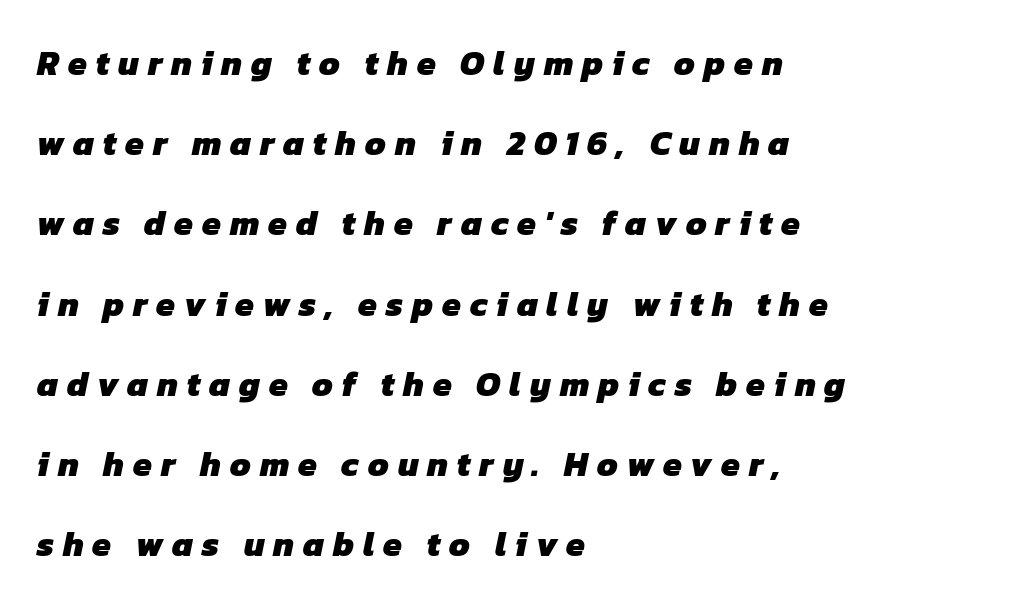
The letters are spread apart with noticeably loose tracking. The space directly below the letters is spotless. Does the copy run flush right? No — it runs flush left. The characters look thick and weighty, a clear bold.
